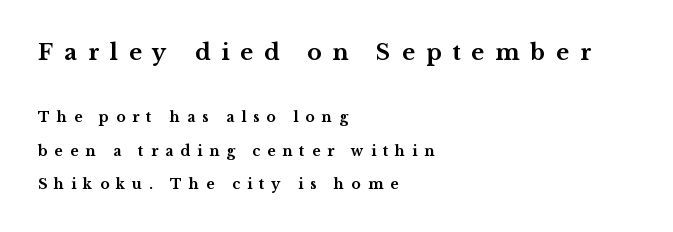
The image shows 22 px bold type, upright; set left-aligned, loose line spacing (2.39x), unusually wide letter spacing (+0.5 em), not underlined; the first (top) block is 1.57x larger.
